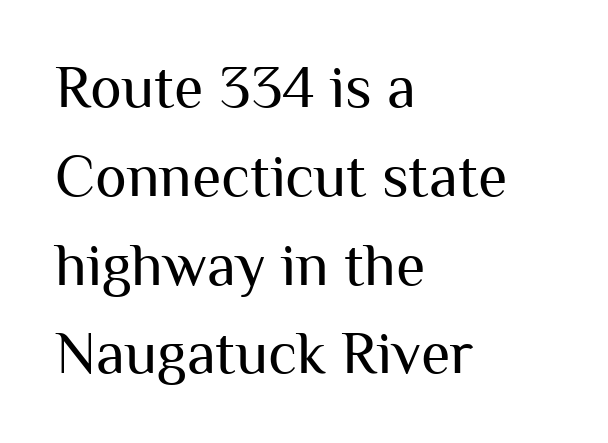
The image shows 60 px regular-weight sans-serif type, upright; set left-aligned, normal line spacing (1.48x), normal letter spacing, not underlined; medium stroke contrast and a medium x-height.
